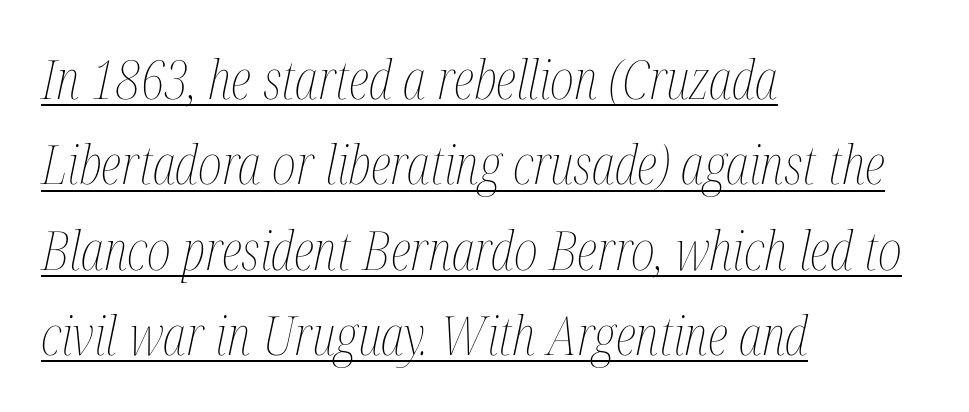
The image shows 54 px thin, condensed type, italic (leaning right); set left-aligned, normal line spacing (1.58x), normal letter spacing, underlined; medium stroke contrast and a medium x-height.
